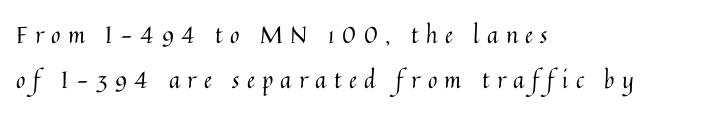
The image shows 23 px text type; set left-aligned, loose line spacing (1.94x), unusually wide letter spacing (+0.32 em), not underlined.
